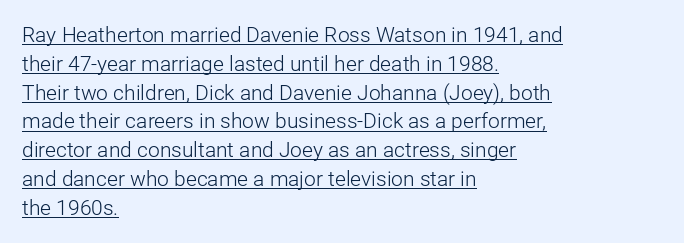
Q: Is the text bold? A: No.
Q: Is the text italic (slanted)? A: No, it is upright.
Q: Is the text underlined? A: Yes.
Q: How is the paragraph aligned? A: Left-aligned.
Q: Is the spacing between letters normal or unusually wide? A: Normal.
Q: Is the spacing between lines tight, normal or loose? A: Normal.
